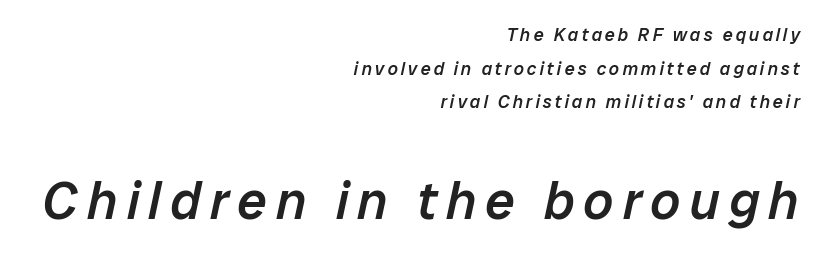
In terms of weight, the rendering is demibold, just under bold. Caption: multi-line text, flush right, ragged left. Unmarked baselines from the first word to the last. The rendering uses natural spacing where letterforms have individual widths.
